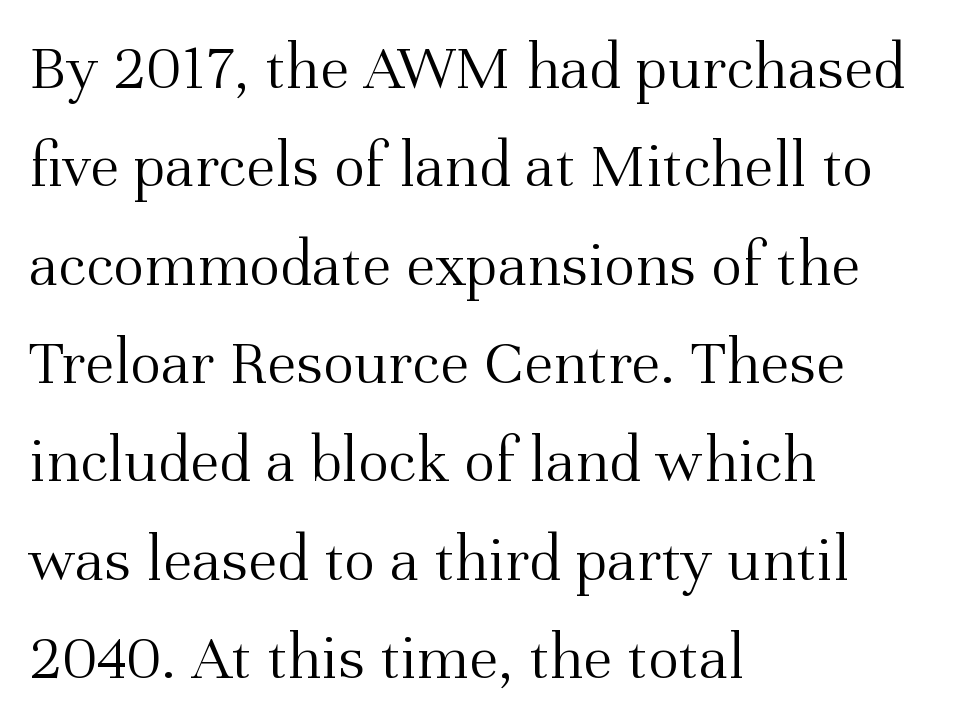
{"serif": "yes", "italic": "no", "bold": "no", "weight": "light", "width": "normal", "stroke_contrast": "medium", "x_height": "medium", "monospaced": "no", "underline": "no", "align": "left", "line_spacing": "normal", "line_spacing_ratio": 1.49, "letter_spacing": "normal", "letter_spacing_em": 0.0, "glyph_px": 66}
